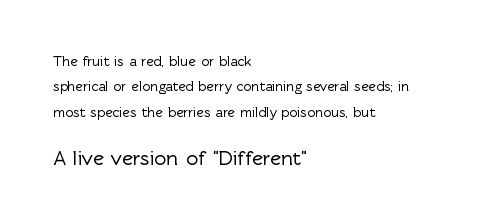
Q: Is the text italic (slanted)? A: No, it is upright.
Q: Is the text underlined? A: No.
Q: How is the paragraph aligned? A: Left-aligned.
Q: Is the spacing between letters normal or unusually wide? A: Normal.
Q: Which block of text is set in a larger size, the first (top) or the second (bottom)? A: The second (bottom) one.
